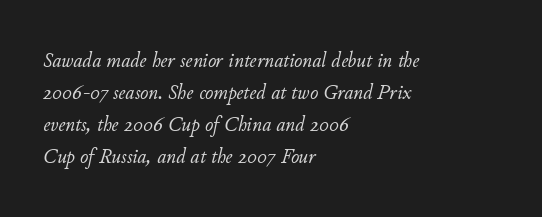
{"italic": "yes", "lean": "right", "slant_degrees": 11, "bold": "no", "underline": "no", "align": "left", "line_spacing": "normal", "line_spacing_ratio": 1.45, "letter_spacing": "normal", "letter_spacing_em": 0.0, "glyph_px": 22}
